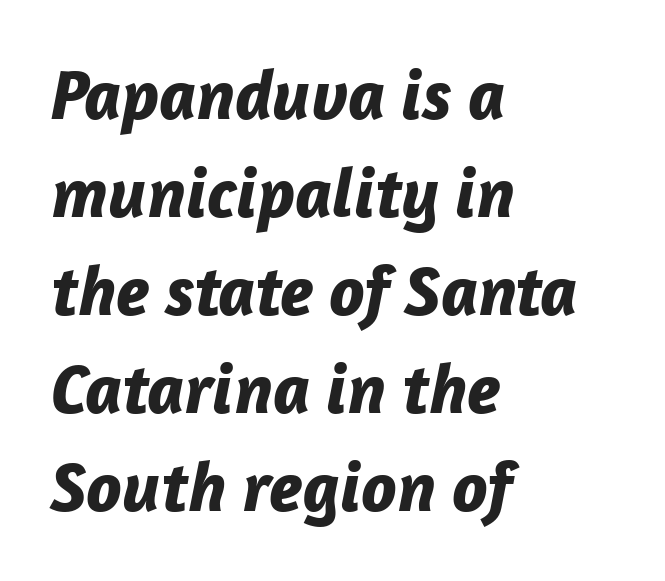
Q: Is the text bold? A: Yes.
Q: Is the text italic (slanted)? A: Yes, it leans right by about 12 degrees.
Q: Is the text underlined? A: No.
Q: How is the paragraph aligned? A: Left-aligned.
Q: Is the spacing between letters normal or unusually wide? A: Normal.
Q: Is the spacing between lines tight, normal or loose? A: Normal.
Q: Width (condensed, normal, or wide)? A: Normal.
Q: Stroke contrast? A: Low.
Q: x-height? A: Medium.
Q: Monospaced? A: No.
